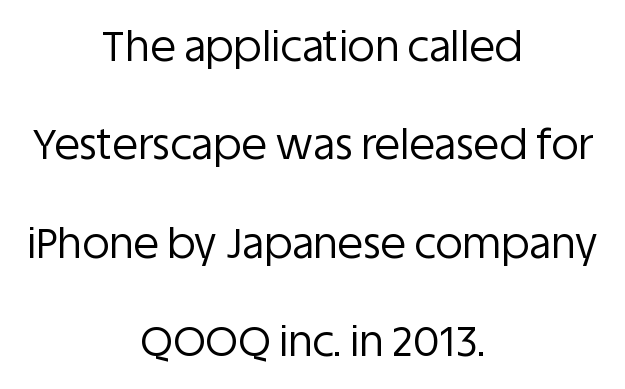
The face used here is proportionally spaced, like ordinary book or web type. Layout note: lines centered. The type sits square on the baseline with zero lean. The passage shown has conventional tracking throughout. Loosely led — the rows are spread out.
